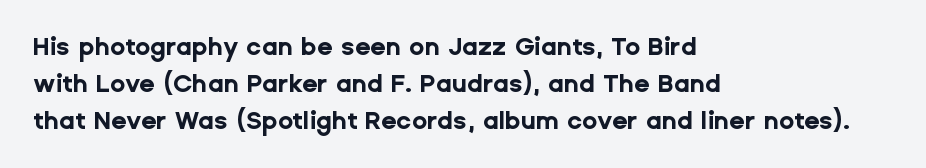
Italic: no, the glyphs are upright roman. Weight: bold. A typesetter would call this zero additional tracking. Does the copy run flush right? No — it runs flush left. In terms of leading, this rendering sits right in the middle. Quick note: underline off.
